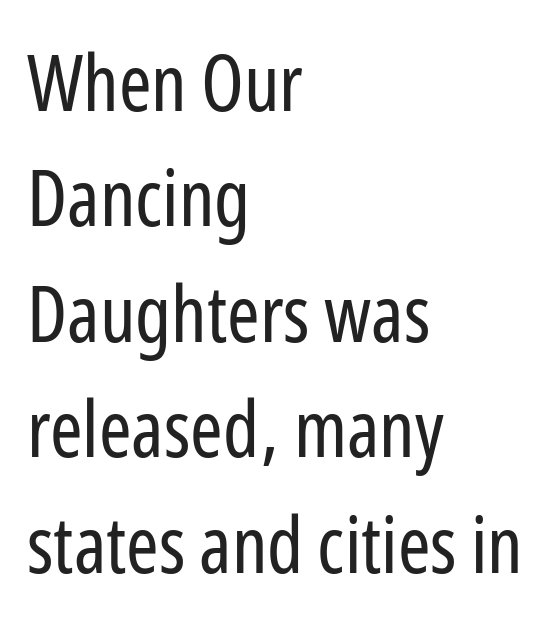
Summary of weight: not heavy and not bold. Character widths vary here, with narrow letters taking less room than wide ones. Examine the stroke ends and you'll find no serifs. Leading: standard.
